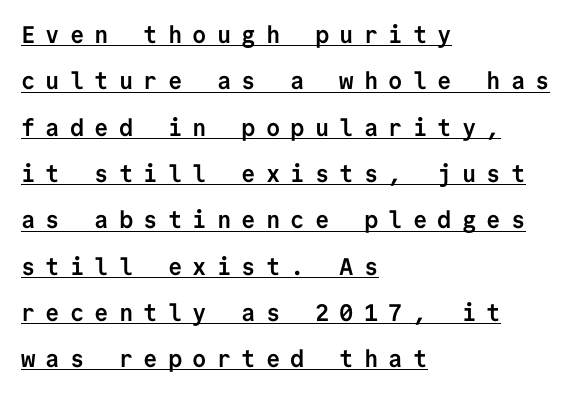
The image shows 24 px bold type, upright; set left-aligned, loose line spacing (1.93x), unusually wide letter spacing (+0.42 em), underlined.
